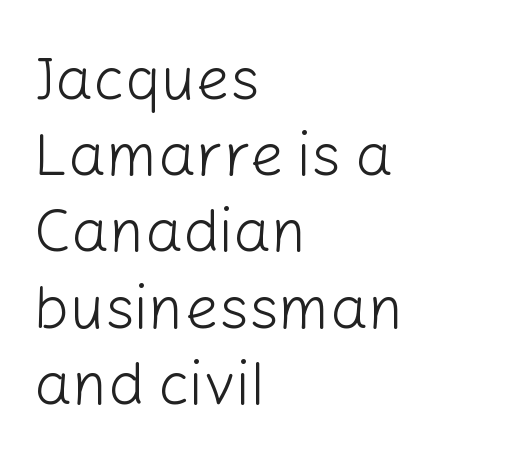
Q: Is the text bold? A: No.
Q: Is the text italic (slanted)? A: No, it is upright.
Q: Is the typeface a serif or a sans-serif typeface? A: Sans-serif.
Q: Is the text underlined? A: No.
Q: How is the paragraph aligned? A: Left-aligned.
Q: Is the spacing between letters normal or unusually wide? A: Normal.
Q: Is the spacing between lines tight, normal or loose? A: Normal.
Q: Width (condensed, normal, or wide)? A: Normal.
Q: Stroke contrast? A: Low.
Q: x-height? A: Medium.
Q: Monospaced? A: No.
